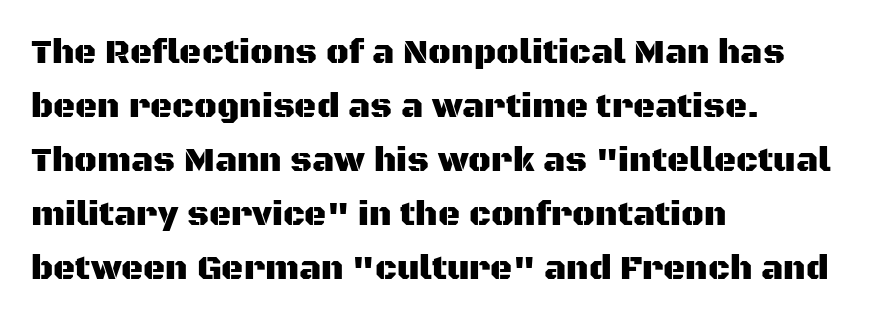
Q: Is the text italic (slanted)? A: No, it is upright.
Q: Is the typeface a serif or a sans-serif typeface? A: Sans-serif.
Q: Is the text underlined? A: No.
Q: How is the paragraph aligned? A: Left-aligned.
Q: Is the spacing between letters normal or unusually wide? A: Normal.
Q: Is the spacing between lines tight, normal or loose? A: Normal.
Q: Width (condensed, normal, or wide)? A: Normal.
Q: Stroke contrast? A: Medium.
Q: x-height? A: Large.
Q: Monospaced? A: No.
